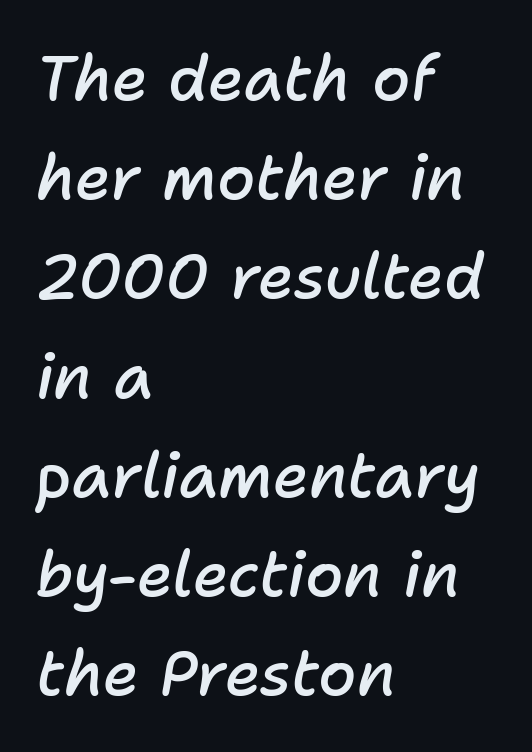
Compared with a centered layout, this one pins lines to the left instead. Beneath every word, the page is bare. This sample has the flowing, uneven cadence of proportional lettering. In terms of leading, this rendering sits right in the middle. Emphasis-style slanted type is in use.
